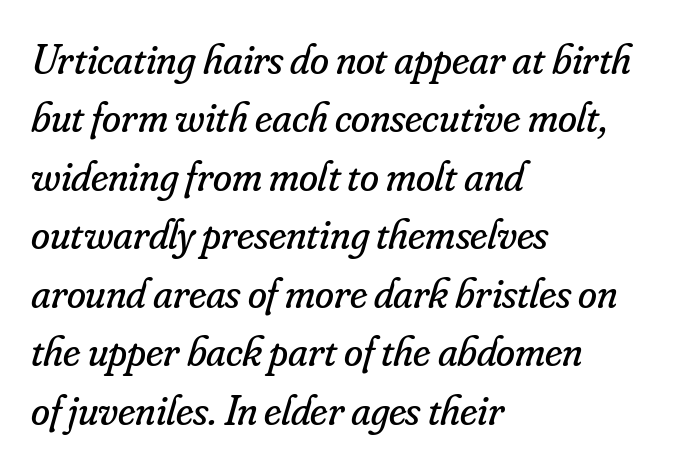
Character widths vary here, with narrow letters taking less room than wide ones. The font sits on the lighter half of the weight spectrum, regular included. Little horizontal feet cap the strokes, marking this as serif type. Observe the lean: these are italic letterforms. Spacing between characters is what you'd get straight out of the box. All the whitespace from short lines collects on the right.
